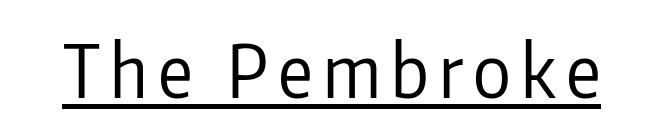
{"serif": "no", "italic": "no", "bold": "no", "weight": "regular", "width": "condensed", "stroke_contrast": "low", "x_height": "medium", "monospaced": "no", "underline": "yes", "glyph_px": 72}
